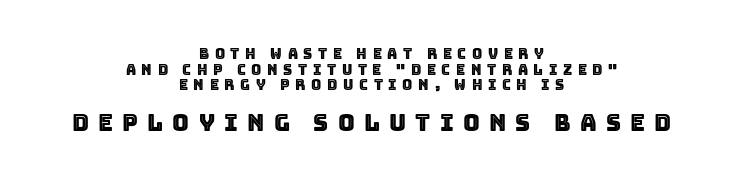
Very little white space separates one row of letters from the next. Neither beginnings nor endings align; midpoints do. In terms of letterspacing, this is a distinctly airy, spread setting. A roman cut, with each character standing at attention. The space beneath each line is pristine and unruled. Typesetter's note — lower block bumped up in size, upper block left smaller.
